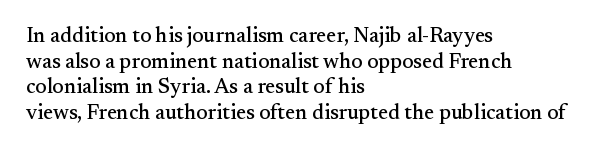
Line beginnings align vertically; line endings do not. Posture: vertical. A typesetter would call this zero additional tracking. The baseline area is clear.
